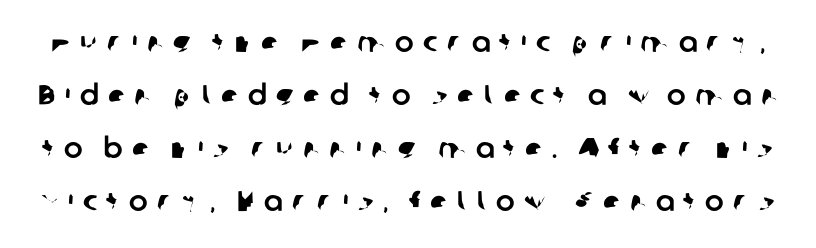
{"serif": "no", "width": "normal", "stroke_contrast": "low", "x_height": "medium", "monospaced": "no", "underline": "no", "line_spacing_ratio": 1.89, "letter_spacing": "wide", "letter_spacing_em": 0.33, "glyph_px": 28}
